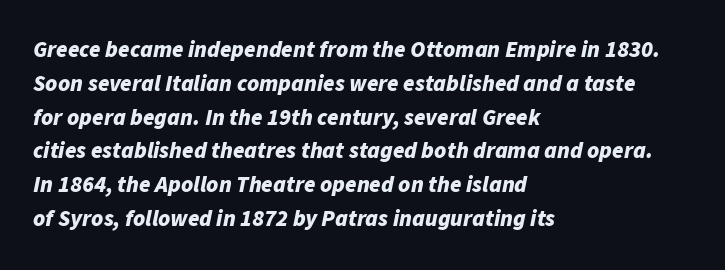
Q: Is the text bold? A: Yes.
Q: Is the text italic (slanted)? A: Yes, it leans right by about 11 degrees.
Q: Is the text underlined? A: No.
Q: How is the paragraph aligned? A: Left-aligned.
Q: Is the spacing between letters normal or unusually wide? A: Normal.
Q: Is the spacing between lines tight, normal or loose? A: Normal.
